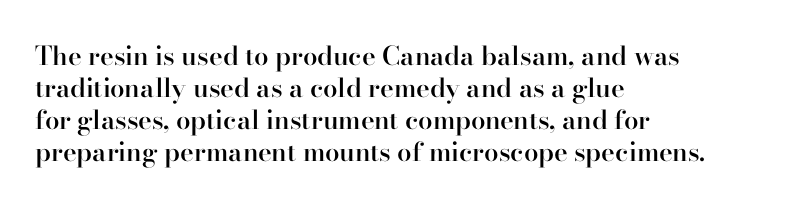
The image shows 26 px text type, upright; set left-aligned, line spacing 1.23x, normal letter spacing, not underlined.
